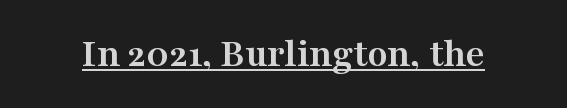
{"serif": "yes", "italic": "no", "bold": "yes", "weight": "semibold", "width": "wide", "stroke_contrast": "medium", "x_height": "medium", "monospaced": "no", "underline": "yes", "letter_spacing": "normal", "letter_spacing_em": 0.0, "glyph_px": 41}
